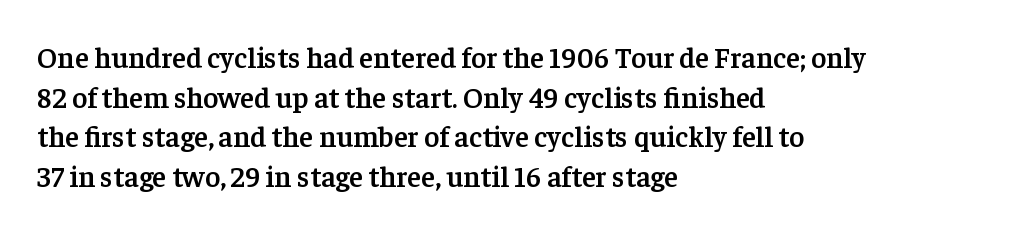
Q: Is the text bold? A: Semi-bold.
Q: Is the text italic (slanted)? A: No, it is upright.
Q: Is the typeface a serif or a sans-serif typeface? A: Serif.
Q: Is the text underlined? A: No.
Q: How is the paragraph aligned? A: Left-aligned.
Q: Is the spacing between letters normal or unusually wide? A: Normal.
Q: Is the spacing between lines tight, normal or loose? A: Normal.
Q: Width (condensed, normal, or wide)? A: Normal.
Q: Stroke contrast? A: Low.
Q: x-height? A: Medium.
Q: Monospaced? A: No.
